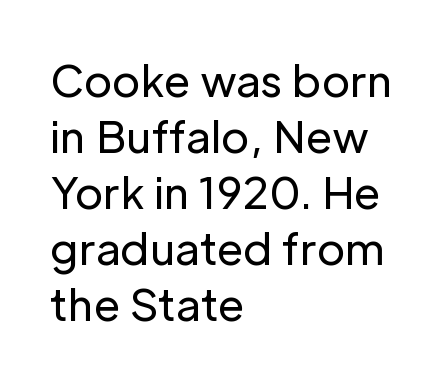
Q: Is the text bold? A: No.
Q: Is the text italic (slanted)? A: No, it is upright.
Q: Is the typeface a serif or a sans-serif typeface? A: Sans-serif.
Q: Is the text underlined? A: No.
Q: How is the paragraph aligned? A: Left-aligned.
Q: Is the spacing between letters normal or unusually wide? A: Normal.
Q: Is the spacing between lines tight, normal or loose? A: Normal.
Q: Width (condensed, normal, or wide)? A: Normal.
Q: Stroke contrast? A: Low.
Q: x-height? A: Medium.
Q: Monospaced? A: No.
